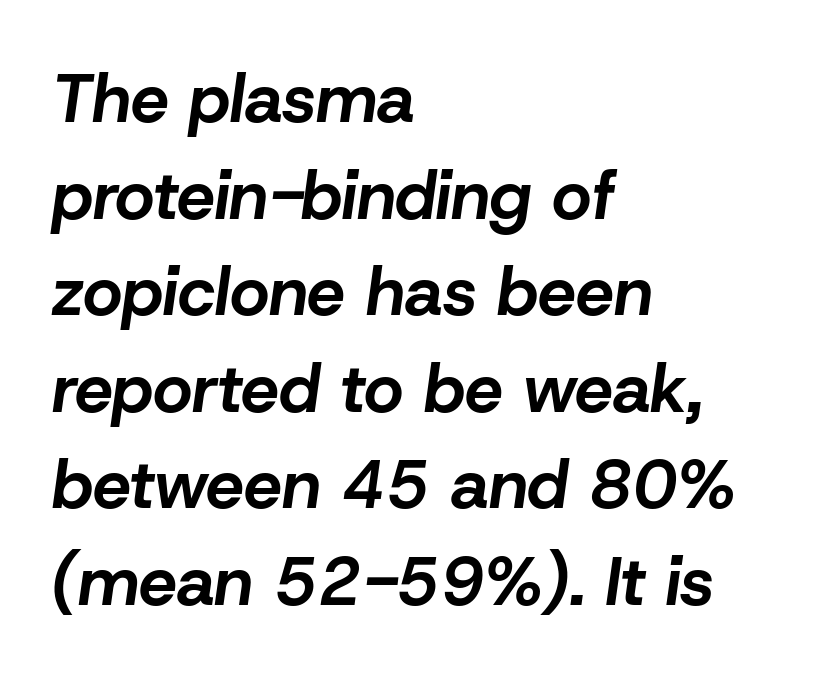
Q: Is the text bold? A: Yes.
Q: Is the text italic (slanted)? A: Yes, it leans right by about 8 degrees.
Q: Is the text underlined? A: No.
Q: How is the paragraph aligned? A: Left-aligned.
Q: Is the spacing between letters normal or unusually wide? A: Normal.
Q: Is the spacing between lines tight, normal or loose? A: Normal.
Q: Width (condensed, normal, or wide)? A: Normal.
Q: Stroke contrast? A: Low.
Q: x-height? A: Medium.
Q: Monospaced? A: No.
